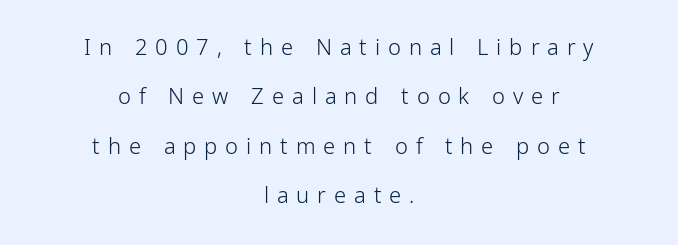
Q: Is the text bold? A: No.
Q: Is the text italic (slanted)? A: No, it is upright.
Q: Is the text underlined? A: No.
Q: How is the paragraph aligned? A: Centered.
Q: Is the spacing between letters normal or unusually wide? A: Unusually wide.
Q: Is the spacing between lines tight, normal or loose? A: Loose.
